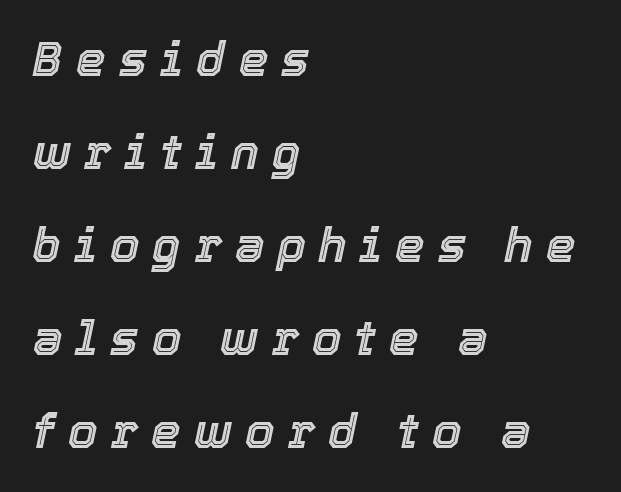
Looks like regular typesetting: each glyph gets only the width it needs. The specimen reads as italic at a glance. The paragraph shown leans on its left margin. Interline gaps are noticeably wide in this sample. Nobody drew a line under any word here.
